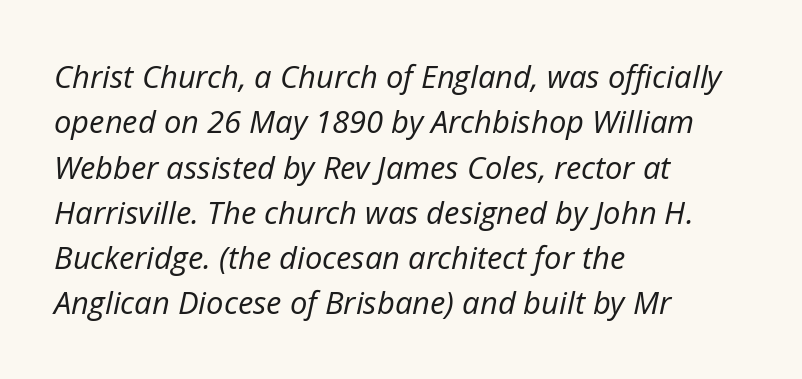
The image shows 31 px regular-weight type, italic (leaning right); set left-aligned, normal line spacing (1.46x), normal letter spacing, not underlined; low stroke contrast and a medium x-height.
